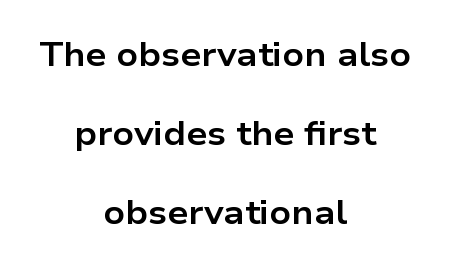
Q: Is the text bold? A: Yes.
Q: Is the text italic (slanted)? A: No, it is upright.
Q: Is the typeface a serif or a sans-serif typeface? A: Sans-serif.
Q: Is the text underlined? A: No.
Q: How is the paragraph aligned? A: Centered.
Q: Is the spacing between letters normal or unusually wide? A: Normal.
Q: Is the spacing between lines tight, normal or loose? A: Loose.
Q: Width (condensed, normal, or wide)? A: Wide.
Q: Stroke contrast? A: Low.
Q: x-height? A: Medium.
Q: Monospaced? A: No.
